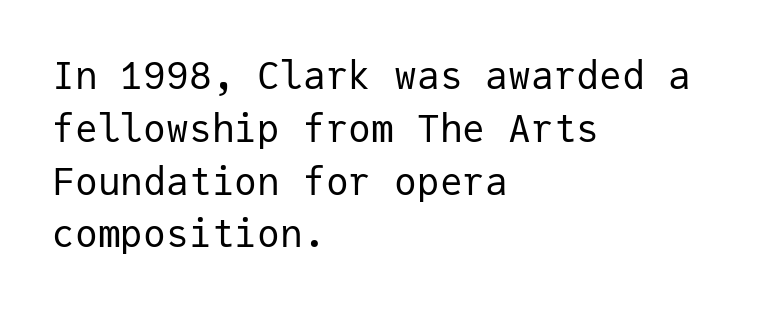
{"serif": "no", "italic": "no", "bold": "no", "weight": "regular", "width": "normal", "stroke_contrast": "low", "x_height": "medium", "monospaced": "yes", "underline": "no", "align": "left", "line_spacing": "normal", "line_spacing_ratio": 1.39, "letter_spacing": "normal", "letter_spacing_em": 0.0, "glyph_px": 38}
